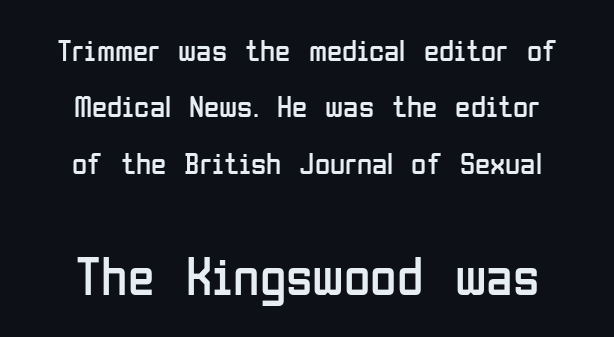
Q: Is the text bold? A: No.
Q: Is the text italic (slanted)? A: No, it is upright.
Q: Is the typeface a serif or a sans-serif typeface? A: Sans-serif.
Q: Is the text underlined? A: No.
Q: How is the paragraph aligned? A: Centered.
Q: Is the spacing between letters normal or unusually wide? A: Normal.
Q: Which block of text is set in a larger size, the first (top) or the second (bottom)? A: The second (bottom) one.
Q: Width (condensed, normal, or wide)? A: Condensed.
Q: Stroke contrast? A: Low.
Q: x-height? A: Medium.
Q: Monospaced? A: No.
